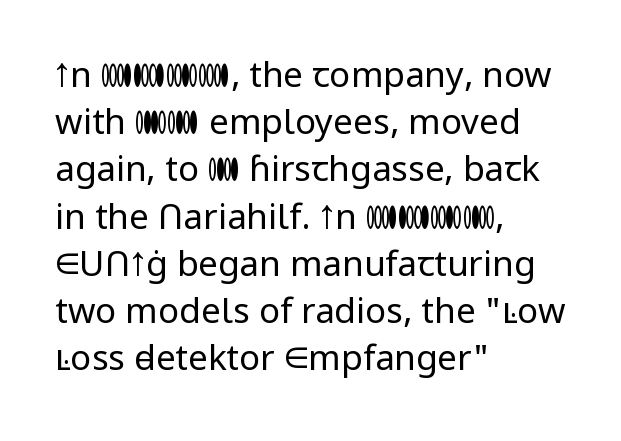
{"serif": "no", "italic": "no", "bold": "no", "weight": "regular", "width": "normal", "stroke_contrast": "low", "x_height": "medium", "monospaced": "no", "underline": "no", "align": "left", "line_spacing": "normal", "line_spacing_ratio": 1.35, "letter_spacing": "normal", "letter_spacing_em": 0.0, "glyph_px": 35}
